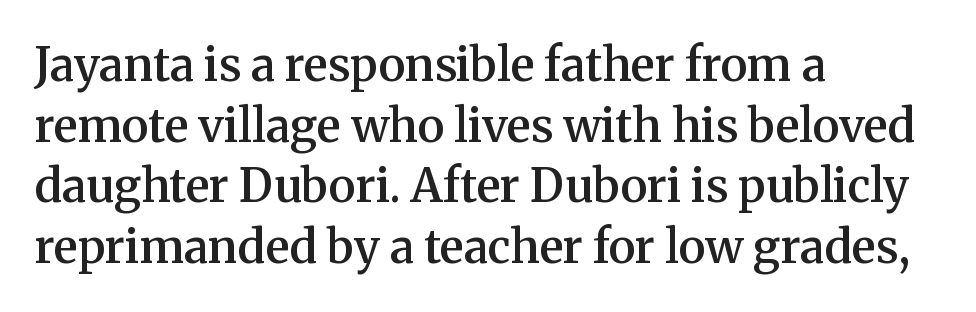
Q: Is the text bold? A: Semi-bold.
Q: Is the text italic (slanted)? A: No, it is upright.
Q: Is the typeface a serif or a sans-serif typeface? A: Serif.
Q: Is the text underlined? A: No.
Q: How is the paragraph aligned? A: Left-aligned.
Q: Is the spacing between letters normal or unusually wide? A: Normal.
Q: Is the spacing between lines tight, normal or loose? A: Normal.
Q: Width (condensed, normal, or wide)? A: Normal.
Q: Stroke contrast? A: Medium.
Q: x-height? A: Medium.
Q: Monospaced? A: No.
